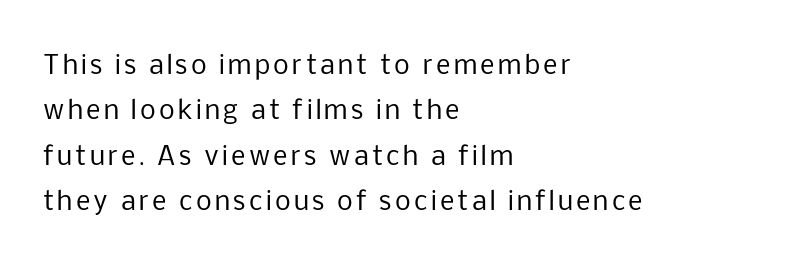
The image shows 25 px text type, upright; set left-aligned, line spacing 1.82x, not underlined.
